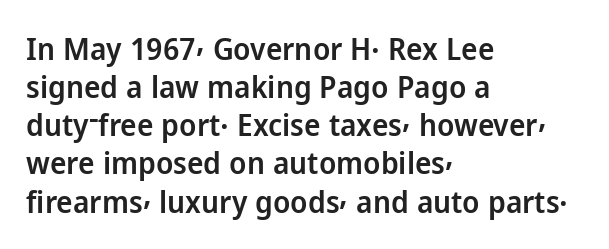
{"serif": "no", "italic": "no", "bold": "semi", "weight": "semibold", "width": "normal", "stroke_contrast": "low", "x_height": "medium", "monospaced": "no", "underline": "no", "align": "left", "line_spacing_ratio": 1.23, "letter_spacing": "normal", "letter_spacing_em": 0.0, "glyph_px": 31}
